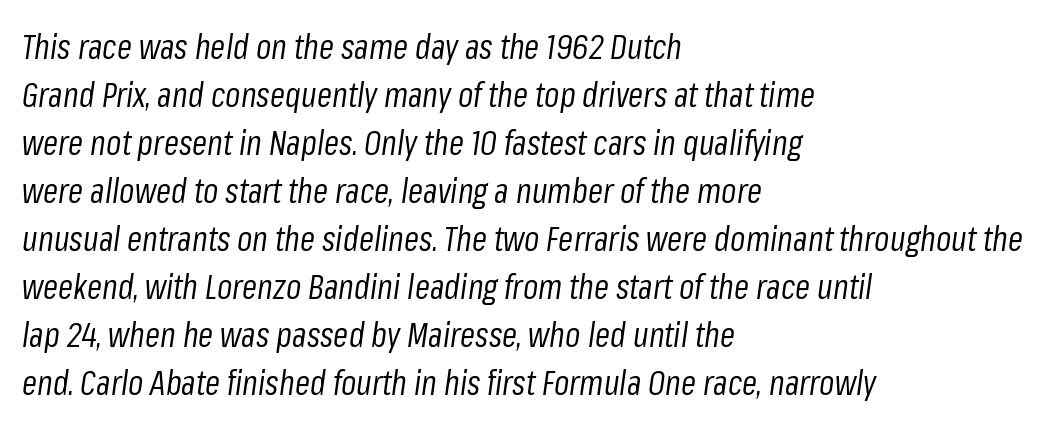
The image shows 34 px regular-weight, condensed type, italic (leaning right); set left-aligned, normal line spacing (1.41x), normal letter spacing, not underlined; low stroke contrast and a medium x-height.
